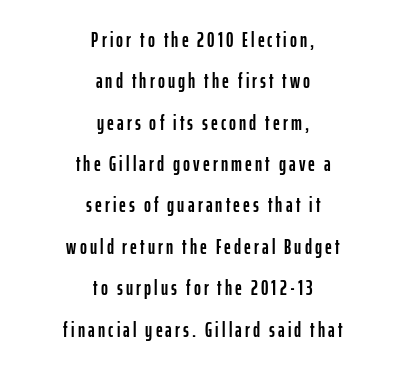
Italic: no, the glyphs are upright roman. The space beneath each line is pristine and unruled. Compared with typical paragraphs, the rows here are farther apart. Notice how the passage keeps no hard edge, just a central spine.
